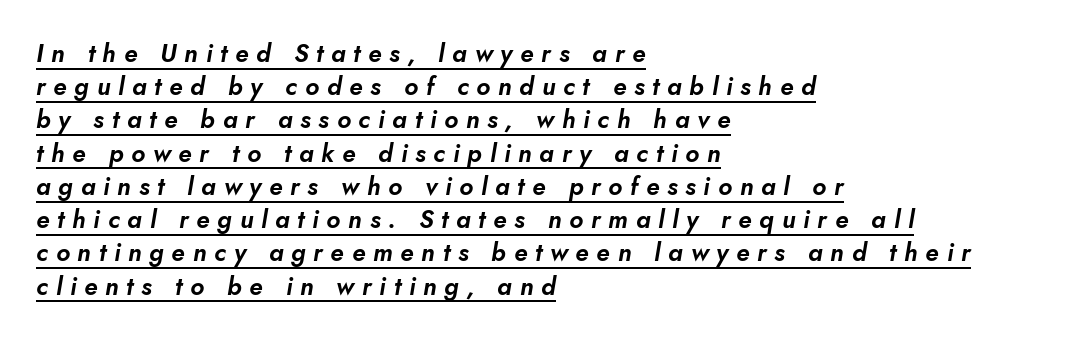
Q: Is the text italic (slanted)? A: Yes, it leans right by about 10 degrees.
Q: Is the text underlined? A: Yes.
Q: How is the paragraph aligned? A: Left-aligned.
Q: Is the spacing between letters normal or unusually wide? A: Unusually wide.
Q: Is the spacing between lines tight, normal or loose? A: Normal.
